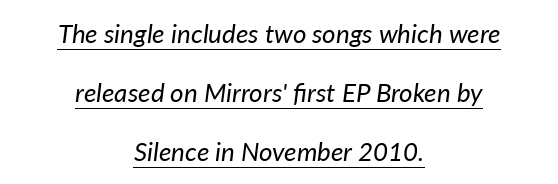
Q: Is the text bold? A: No.
Q: Is the text italic (slanted)? A: Yes, it leans right by about 7 degrees.
Q: Is the text underlined? A: Yes.
Q: How is the paragraph aligned? A: Centered.
Q: Is the spacing between letters normal or unusually wide? A: Normal.
Q: Is the spacing between lines tight, normal or loose? A: Loose.
